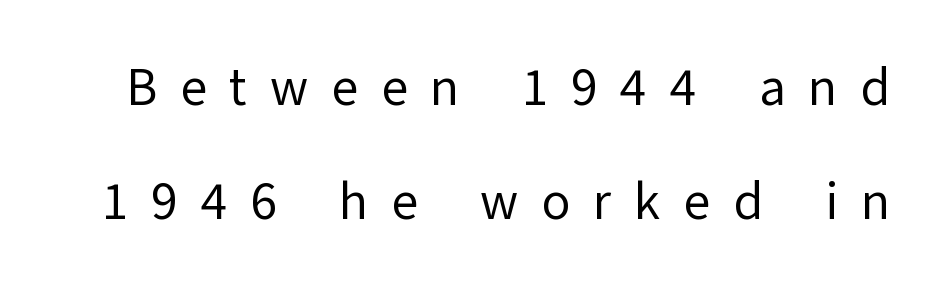
Q: Is the text bold? A: No.
Q: Is the text italic (slanted)? A: No, it is upright.
Q: Is the typeface a serif or a sans-serif typeface? A: Sans-serif.
Q: Is the text underlined? A: No.
Q: Is the spacing between letters normal or unusually wide? A: Unusually wide.
Q: Is the spacing between lines tight, normal or loose? A: Loose.
Q: Width (condensed, normal, or wide)? A: Normal.
Q: Stroke contrast? A: Low.
Q: x-height? A: Medium.
Q: Monospaced? A: No.
